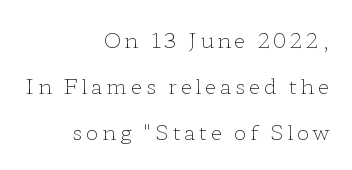
The image shows 21 px text type, upright; set right-aligned, loose line spacing (2.19x), not underlined.
